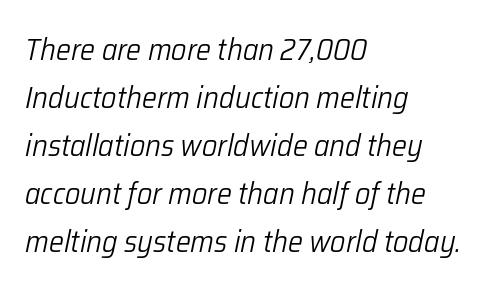
A bare baseline throughout the passage. The rendering uses natural spacing where letterforms have individual widths. The letterforms sit at book weight or below. If you measured baseline to baseline, you'd find a middling distance. A classic flush-left, rag-right setting is used for this passage.
